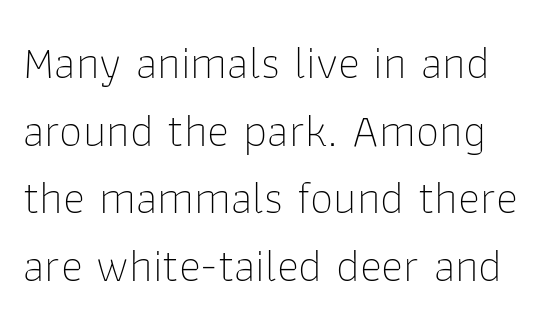
Characters follow at the spacing the type designer built in. The font is comparable to plain body text, perhaps lighter. The strip under each line holds only bare page. These lines were composed using upright roman letters. Note the varied advance widths — an 'i' is clearly narrower than an 'm'.
